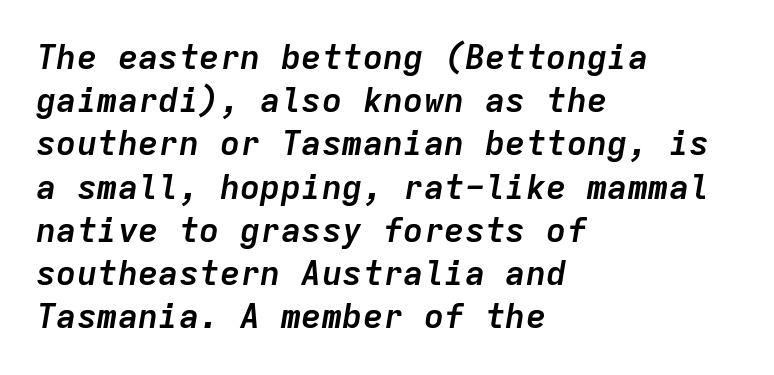
{"italic": "yes", "lean": "right", "slant_degrees": 9, "bold": "yes", "weight": "semibold", "width": "normal", "stroke_contrast": "low", "x_height": "medium", "monospaced": "yes", "underline": "no", "align": "left", "line_spacing": "normal", "line_spacing_ratio": 1.27, "letter_spacing": "normal", "letter_spacing_em": 0.0, "glyph_px": 34}
